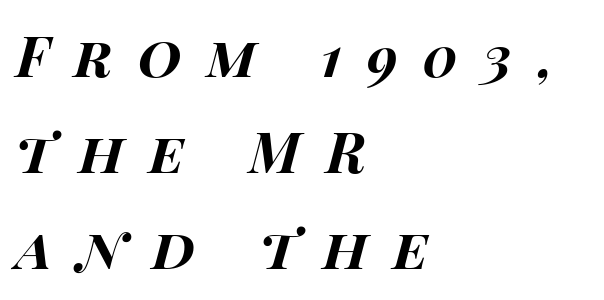
The image shows 56 px bold, wide type, italic (leaning right); set left-aligned, line spacing 1.71x, unusually wide letter spacing (+0.45 em), not underlined; high stroke contrast and a large x-height.
